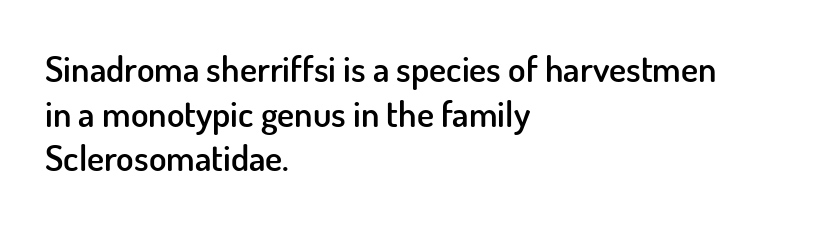
Short note: letters normally spaced. The text block is weighted toward the left margin, trailing off unevenly rightward. The axis of the letterforms is exactly vertical. Spacing verdict: proportional, widths tailored to each character.
